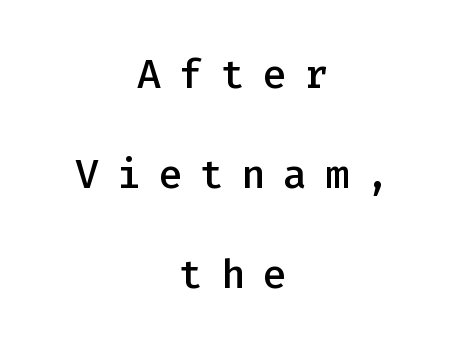
{"serif": "no", "italic": "no", "bold": "semi", "weight": "semibold", "width": "normal", "stroke_contrast": "low", "x_height": "medium", "monospaced": "yes", "underline": "no", "align": "center", "line_spacing": "loose", "line_spacing_ratio": 2.5, "letter_spacing": "wide", "letter_spacing_em": 0.44, "glyph_px": 40}
